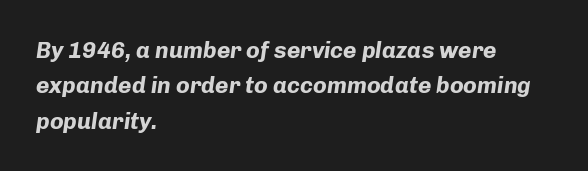
This sample uses an oblique cut, with every glyph tilted off the vertical. Glyph-to-glyph distance matches everyday printed text. The strip under each line holds only bare page. The passage shown stacks its lines at a standard gap. Is the type bold? Yes — the strokes are clearly thick and heavy.
